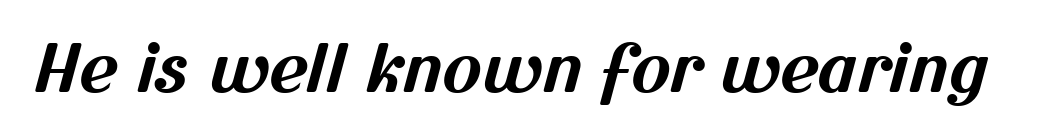
{"serif": "no", "bold": "yes", "weight": "bold", "width": "normal", "stroke_contrast": "medium", "x_height": "medium", "monospaced": "no", "underline": "no", "letter_spacing": "normal", "letter_spacing_em": 0.0, "glyph_px": 66}
